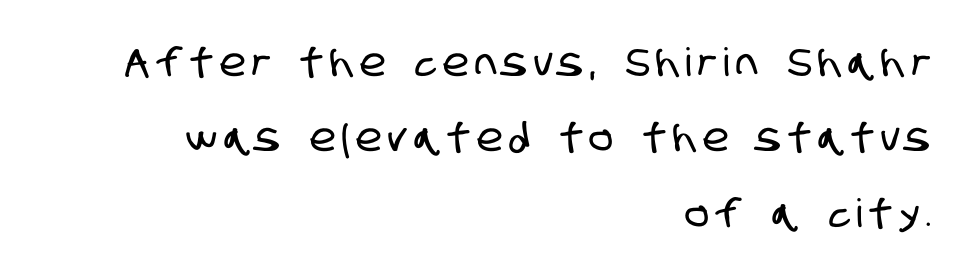
The image shows 39 px condensed sans-serif type; set right-aligned, loose line spacing (1.93x), not underlined; low stroke contrast and a large x-height.
